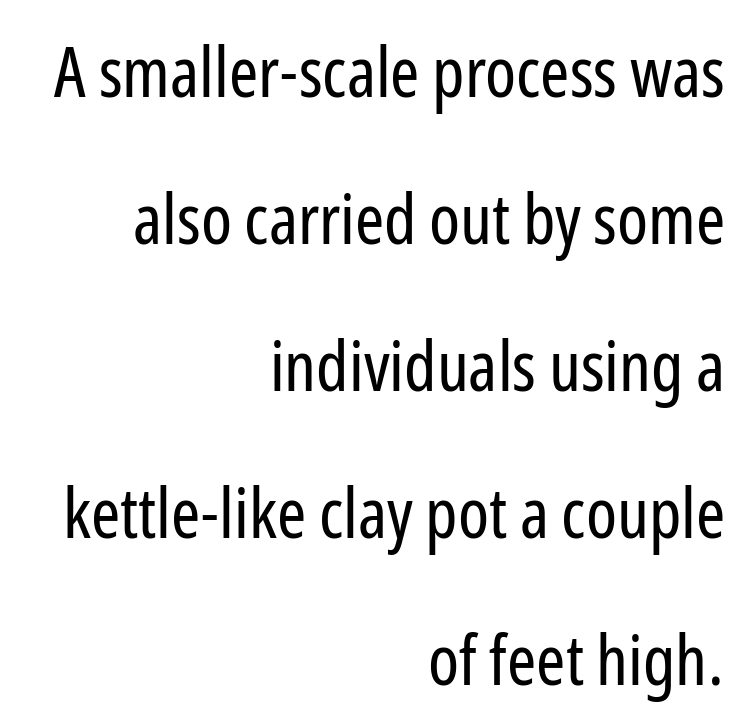
{"serif": "no", "italic": "no", "bold": "no", "weight": "regular", "width": "condensed", "stroke_contrast": "low", "x_height": "medium", "monospaced": "no", "underline": "no", "align": "right", "line_spacing": "loose", "line_spacing_ratio": 2.1, "letter_spacing": "normal", "letter_spacing_em": 0.0, "glyph_px": 70}
